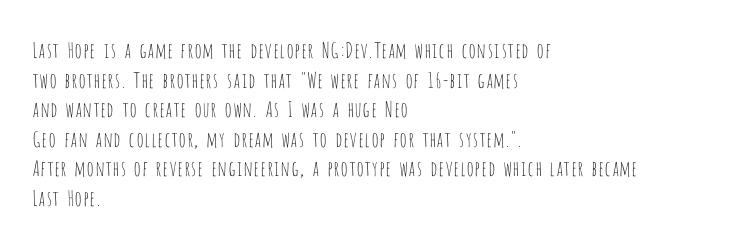
Quick note: underline off. Do the letters lean? They stand straight. The text block is weighted toward the left margin, trailing off unevenly rightward. This rendering leaves character spacing at its baseline value. Vertical spacing — default.
